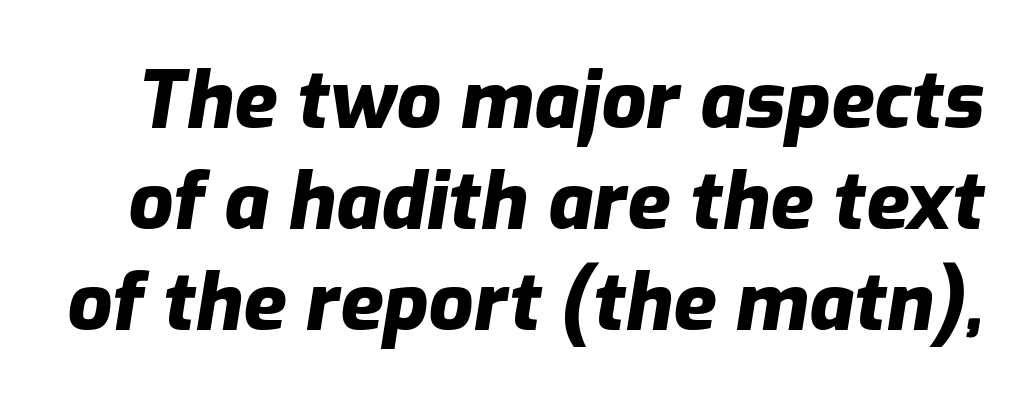
Quick note: interline space is typical. Tracking here is standard; glyphs follow each other at the usual distance. The text carries the slant typical of an italic or oblique font. Check the space under the baseline: it is left empty. Compared with an ordinary text face, these strokes are far heavier — a full bold.
